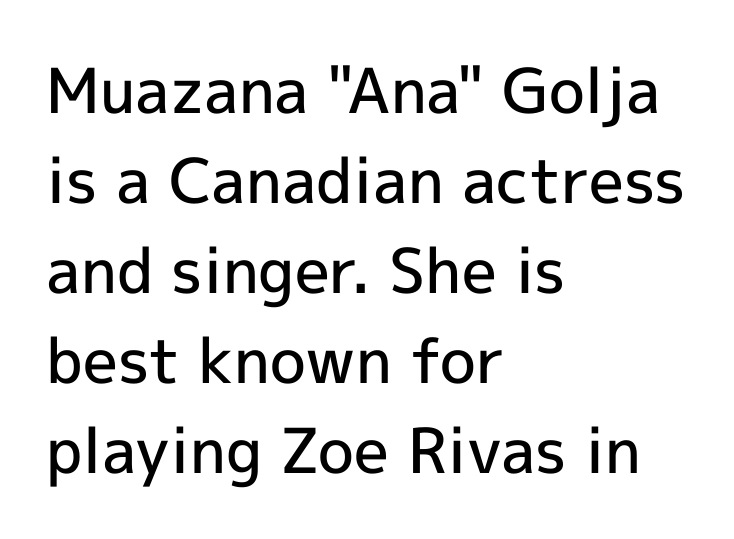
The image shows 62 px semibold sans-serif type, upright; set left-aligned, normal line spacing (1.45x), normal letter spacing, not underlined; a medium x-height.
